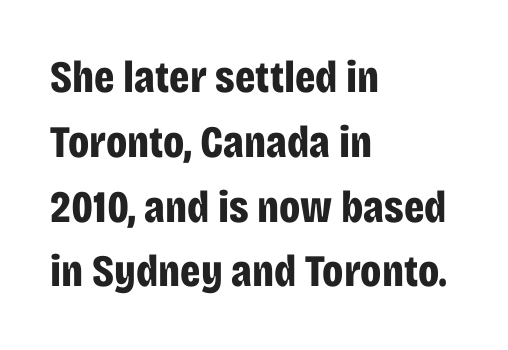
Q: Is the text bold? A: Yes.
Q: Is the text italic (slanted)? A: No, it is upright.
Q: Is the typeface a serif or a sans-serif typeface? A: Sans-serif.
Q: Is the text underlined? A: No.
Q: How is the paragraph aligned? A: Left-aligned.
Q: Is the spacing between letters normal or unusually wide? A: Normal.
Q: Is the spacing between lines tight, normal or loose? A: Normal.
Q: Width (condensed, normal, or wide)? A: Condensed.
Q: Stroke contrast? A: Low.
Q: x-height? A: Large.
Q: Monospaced? A: No.
